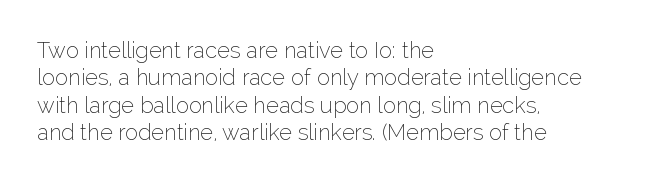
Counters stay open thanks to moderate or lighter strokes. All the whitespace from short lines collects on the right. Normally led — the rows are evenly, conventionally spaced. The glyphs are unaccompanied by any horizontal stroke below them.
